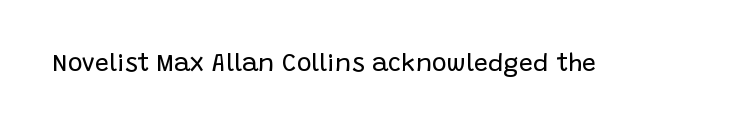
The image shows 25 px text type, upright; set normal letter spacing, not underlined.
